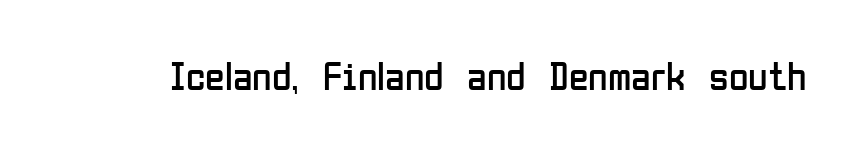
Stroke mass is kept to a normal reading level or below. Each letter keeps its own natural width here, so spacing adapts to shape. Honestly, there is no underline to notice here at all. The specimen reads as upright at a glance.
